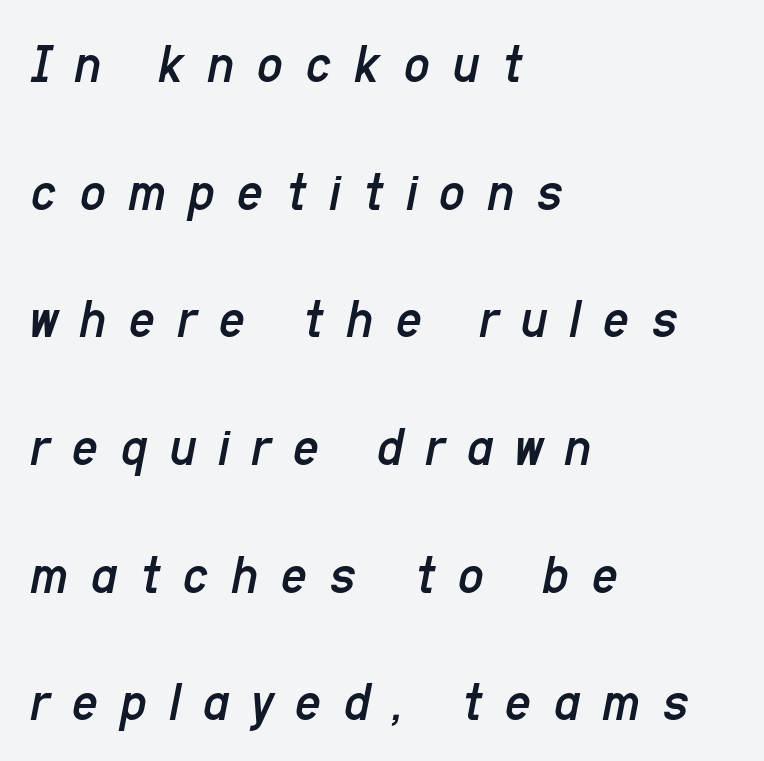
Q: Is the text bold? A: No.
Q: Is the text italic (slanted)? A: Yes, it leans right by about 11 degrees.
Q: Is the text underlined? A: No.
Q: How is the paragraph aligned? A: Left-aligned.
Q: Is the spacing between letters normal or unusually wide? A: Unusually wide.
Q: Is the spacing between lines tight, normal or loose? A: Loose.
Q: Width (condensed, normal, or wide)? A: Condensed.
Q: Stroke contrast? A: Low.
Q: x-height? A: Medium.
Q: Monospaced? A: No.
